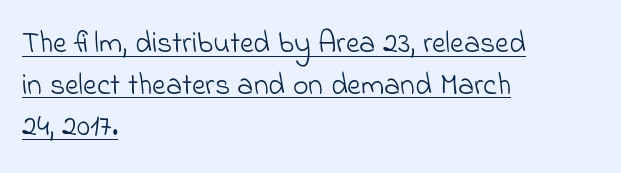
Q: Is the text bold? A: No.
Q: Is the typeface a serif or a sans-serif typeface? A: Sans-serif.
Q: Is the text underlined? A: Yes.
Q: How is the paragraph aligned? A: Left-aligned.
Q: Is the spacing between letters normal or unusually wide? A: Normal.
Q: Is the spacing between lines tight, normal or loose? A: Normal.
Q: Width (condensed, normal, or wide)? A: Normal.
Q: Stroke contrast? A: Low.
Q: x-height? A: Small.
Q: Monospaced? A: No.
